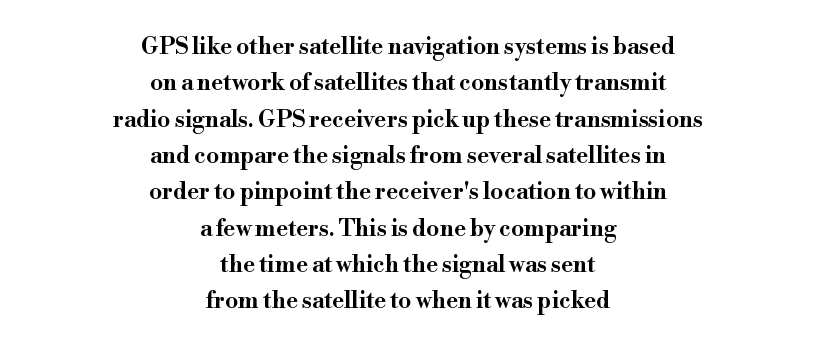
The image shows 23 px text type, upright; set centered, normal line spacing (1.58x), normal letter spacing, not underlined.
